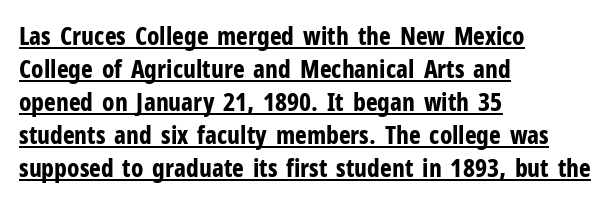
Q: Is the text bold? A: Yes.
Q: Is the text italic (slanted)? A: No, it is upright.
Q: Is the text underlined? A: Yes.
Q: How is the paragraph aligned? A: Left-aligned.
Q: Is the spacing between letters normal or unusually wide? A: Normal.
Q: Is the spacing between lines tight, normal or loose? A: Normal.
